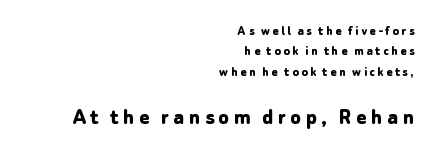
Q: Is the text bold? A: Yes.
Q: Is the text italic (slanted)? A: No, it is upright.
Q: Is the text underlined? A: No.
Q: How is the paragraph aligned? A: Right-aligned.
Q: Is the spacing between lines tight, normal or loose? A: Normal.
Q: Which block of text is set in a larger size, the first (top) or the second (bottom)? A: The second (bottom) one.
